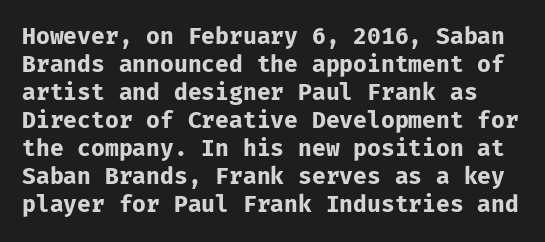
{"italic": "no", "bold": "yes", "underline": "no", "line_spacing_ratio": 1.22, "letter_spacing": "normal", "letter_spacing_em": 0.0, "glyph_px": 23}
